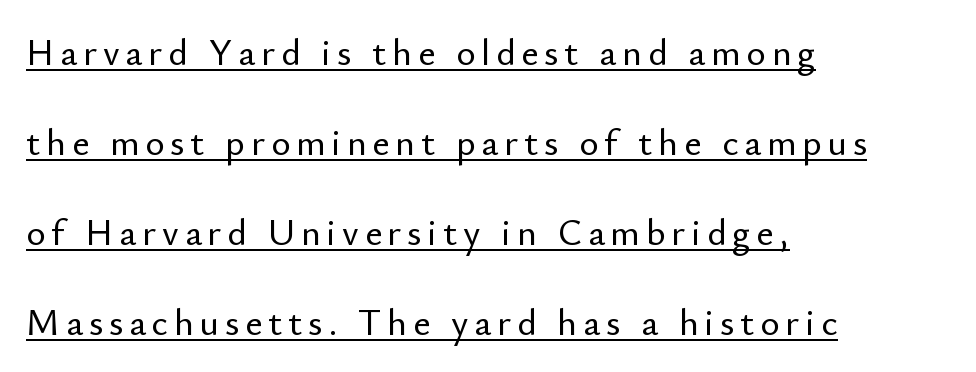
Teacher's note: observe the even left margin — that is flush-left alignment. Varying glyph widths throughout — classic text-font behaviour. Style check: upright. Each line of the rendering has a horizontal stroke beneath the glyphs.
